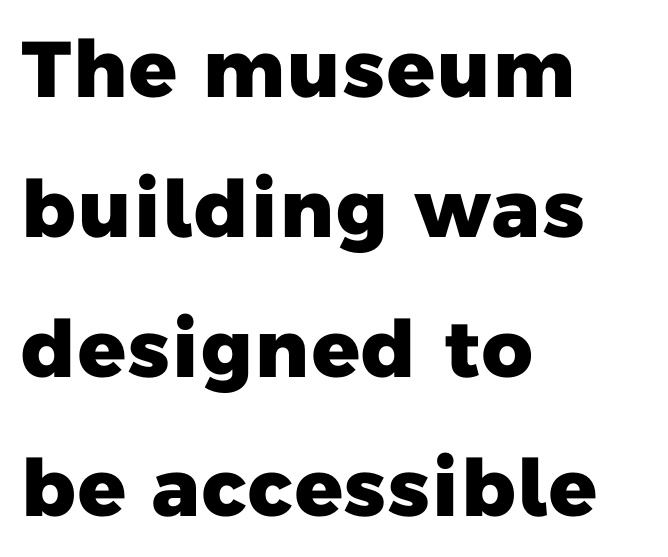
Q: Is the text bold? A: Yes.
Q: Is the typeface a serif or a sans-serif typeface? A: Sans-serif.
Q: Is the text underlined? A: No.
Q: How is the paragraph aligned? A: Left-aligned.
Q: Is the spacing between letters normal or unusually wide? A: Normal.
Q: Width (condensed, normal, or wide)? A: Normal.
Q: Stroke contrast? A: Low.
Q: x-height? A: Medium.
Q: Monospaced? A: No.
